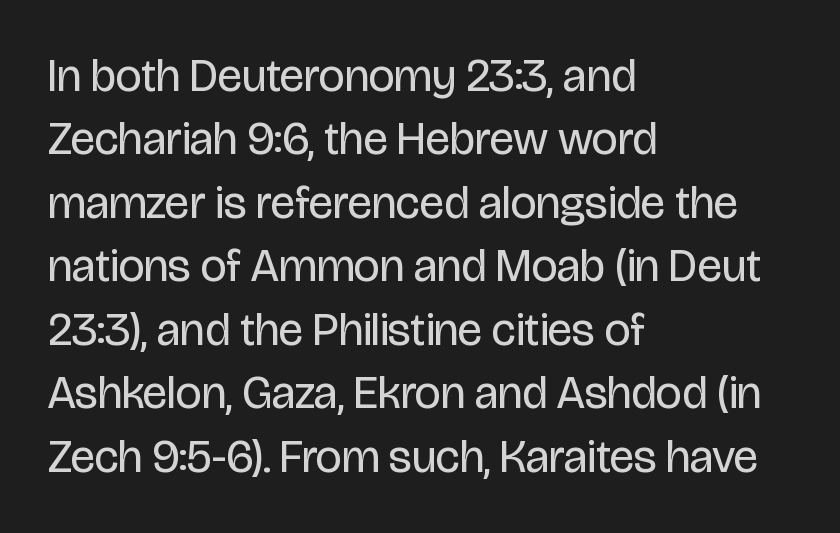
Q: Is the text bold? A: No.
Q: Is the text italic (slanted)? A: No, it is upright.
Q: Is the typeface a serif or a sans-serif typeface? A: Sans-serif.
Q: Is the text underlined? A: No.
Q: How is the paragraph aligned? A: Left-aligned.
Q: Is the spacing between letters normal or unusually wide? A: Normal.
Q: Is the spacing between lines tight, normal or loose? A: Normal.
Q: Width (condensed, normal, or wide)? A: Condensed.
Q: Stroke contrast? A: Low.
Q: x-height? A: Large.
Q: Monospaced? A: No.
